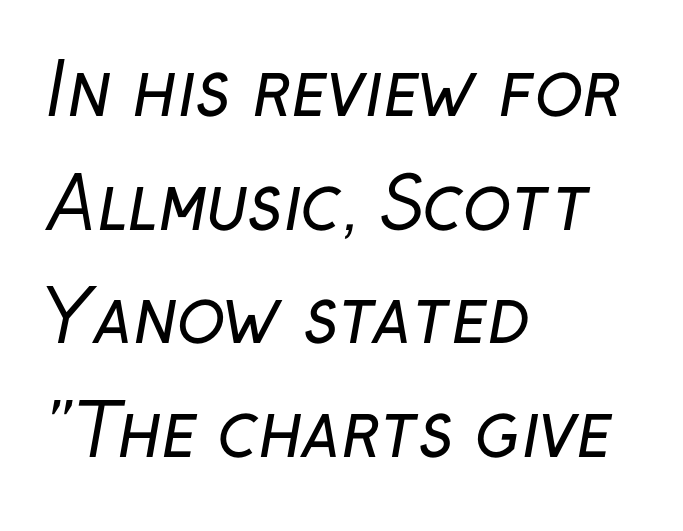
{"serif": "no", "bold": "no", "weight": "regular", "width": "normal", "stroke_contrast": "low", "x_height": "medium", "monospaced": "no", "underline": "no", "align": "left", "line_spacing": "normal", "line_spacing_ratio": 1.6, "letter_spacing": "normal", "letter_spacing_em": 0.0, "glyph_px": 71}
